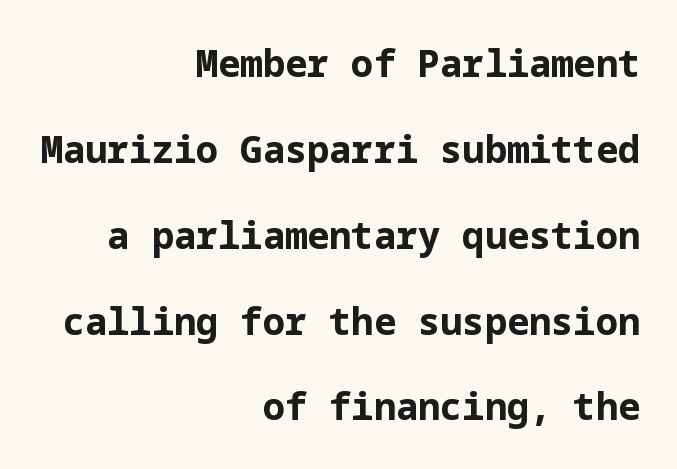
Q: Is the text bold? A: Yes.
Q: Is the text italic (slanted)? A: No, it is upright.
Q: Is the typeface a serif or a sans-serif typeface? A: Sans-serif.
Q: Is the text underlined? A: No.
Q: How is the paragraph aligned? A: Right-aligned.
Q: Is the spacing between letters normal or unusually wide? A: Normal.
Q: Is the spacing between lines tight, normal or loose? A: Loose.
Q: Width (condensed, normal, or wide)? A: Normal.
Q: Stroke contrast? A: Low.
Q: x-height? A: Medium.
